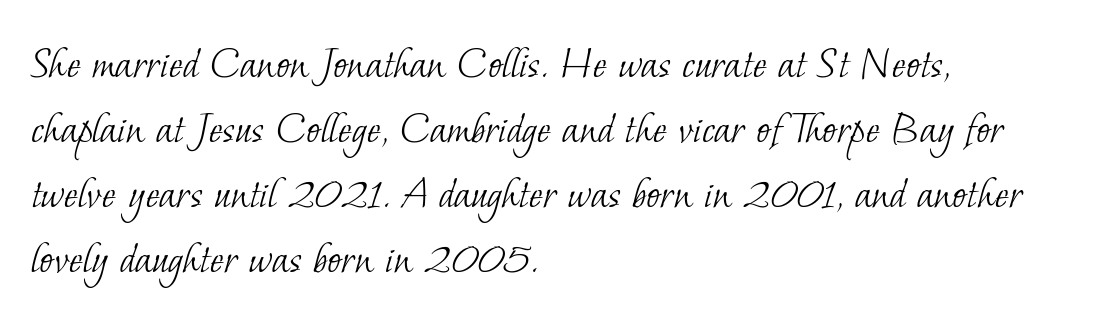
Compared with typical paragraphs, the rows here are spaced about the same. Horizontal alignment here is leftward, the default for most running prose. Nothing heavy about these letters — not bold at all. Only glyphs here, with clear space below each row.
